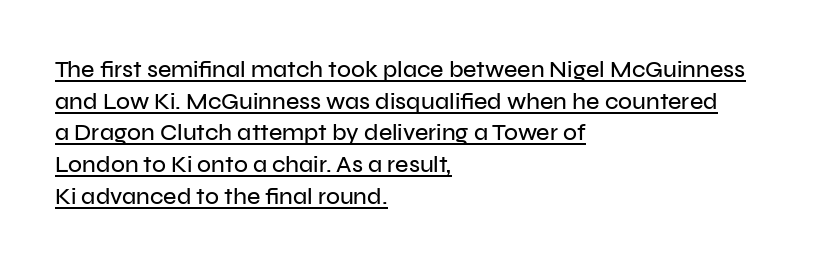
The image shows 23 px text type, upright; set left-aligned, normal line spacing (1.38x), normal letter spacing, underlined.
